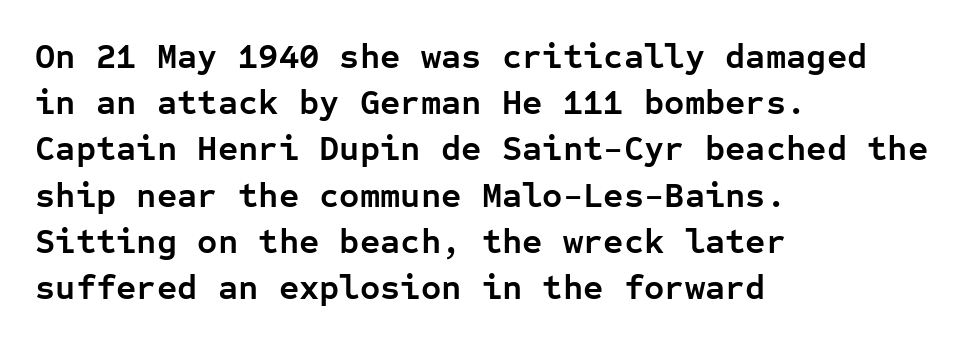
{"serif": "no", "italic": "no", "bold": "yes", "weight": "semibold", "width": "normal", "stroke_contrast": "low", "x_height": "medium", "monospaced": "yes", "underline": "no", "align": "left", "line_spacing": "normal", "line_spacing_ratio": 1.32, "letter_spacing": "normal", "letter_spacing_em": 0.0, "glyph_px": 35}
